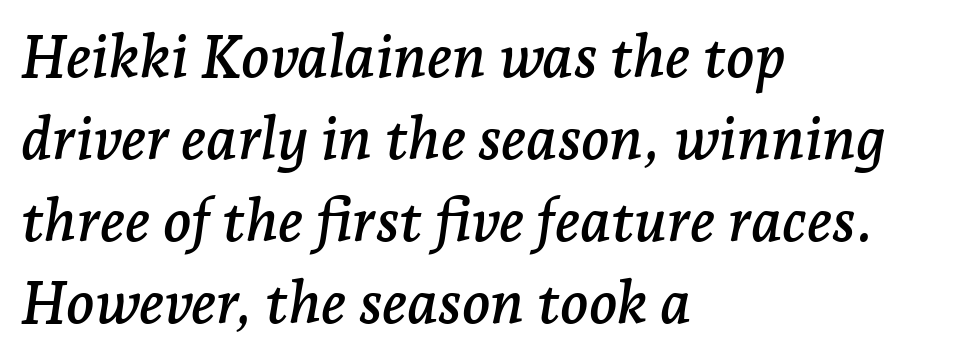
This sample has the flowing, uneven cadence of proportional lettering. Unlike a clean sans, this face finishes its strokes with serifs. No extra tracking has been applied to these lines. There's an unmistakable incline to the writing here.
